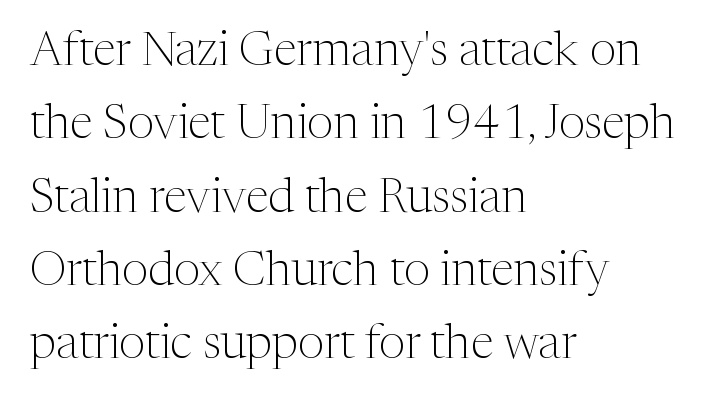
{"serif": "yes", "italic": "no", "bold": "no", "weight": "light", "width": "normal", "stroke_contrast": "medium", "x_height": "medium", "monospaced": "no", "underline": "no", "align": "left", "line_spacing": "normal", "line_spacing_ratio": 1.56, "letter_spacing": "normal", "letter_spacing_em": 0.0, "glyph_px": 47}
